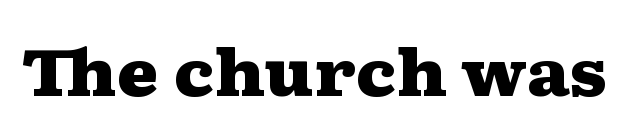
{"serif": "yes", "italic": "no", "bold": "yes", "weight": "heavy", "width": "wide", "stroke_contrast": "medium", "x_height": "medium", "monospaced": "no", "underline": "no", "letter_spacing": "normal", "letter_spacing_em": 0.0, "glyph_px": 64}
